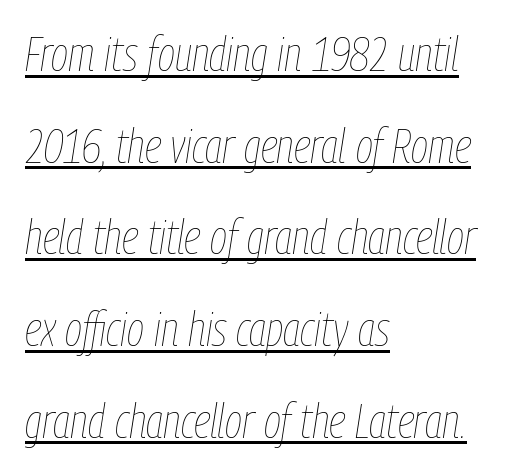
The image shows 47 px thin, condensed type, italic (leaning right); set left-aligned, loose line spacing (1.95x), normal letter spacing, underlined; low stroke contrast and a medium x-height.
